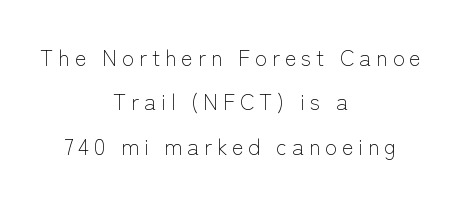
Q: Is the text bold? A: No.
Q: Is the text italic (slanted)? A: No, it is upright.
Q: Is the text underlined? A: No.
Q: How is the paragraph aligned? A: Centered.
Q: Is the spacing between letters normal or unusually wide? A: Unusually wide.
Q: Is the spacing between lines tight, normal or loose? A: Loose.
